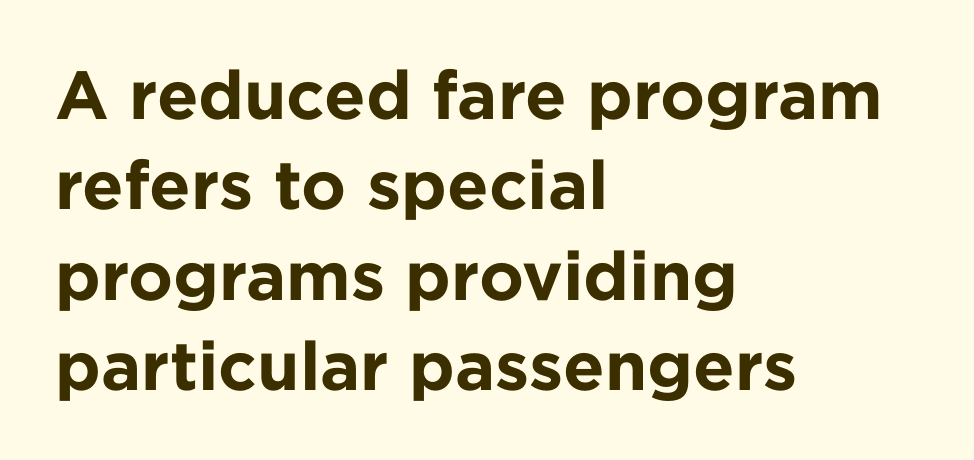
A classic flush-left, rag-right setting is used for this passage. The letters are bold, with thick, heavy strokes. Classification — sans serif. The type is set solid horizontally, with unmodified tracking.
